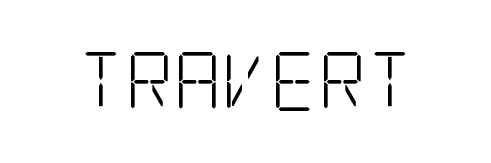
{"serif": "yes", "italic": "no", "bold": "no", "weight": "light", "width": "condensed", "stroke_contrast": "low", "x_height": "large", "underline": "no", "letter_spacing": "normal", "letter_spacing_em": 0.0, "glyph_px": 59}
